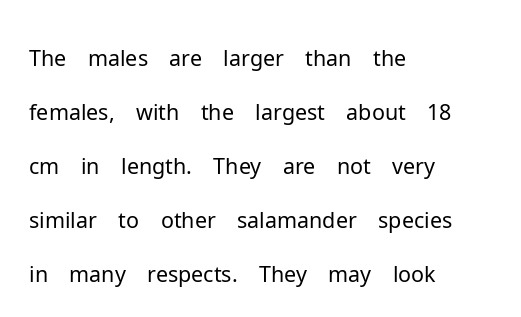
Q: Is the text bold? A: No.
Q: Is the text italic (slanted)? A: No, it is upright.
Q: Is the typeface a serif or a sans-serif typeface? A: Sans-serif.
Q: Is the text underlined? A: No.
Q: How is the paragraph aligned? A: Left-aligned.
Q: Is the spacing between letters normal or unusually wide? A: Normal.
Q: Width (condensed, normal, or wide)? A: Normal.
Q: Stroke contrast? A: Low.
Q: x-height? A: Medium.
Q: Monospaced? A: No.
